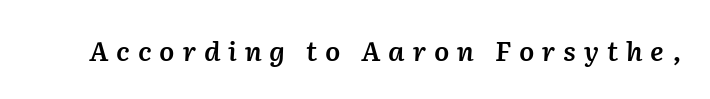
Display-style spreading of the glyphs; the letterfit is very open. The string is rendered with underlining switched off. This is the in-between weight designers call semibold or demi. This sample uses an oblique cut, with every glyph tilted off the vertical.
